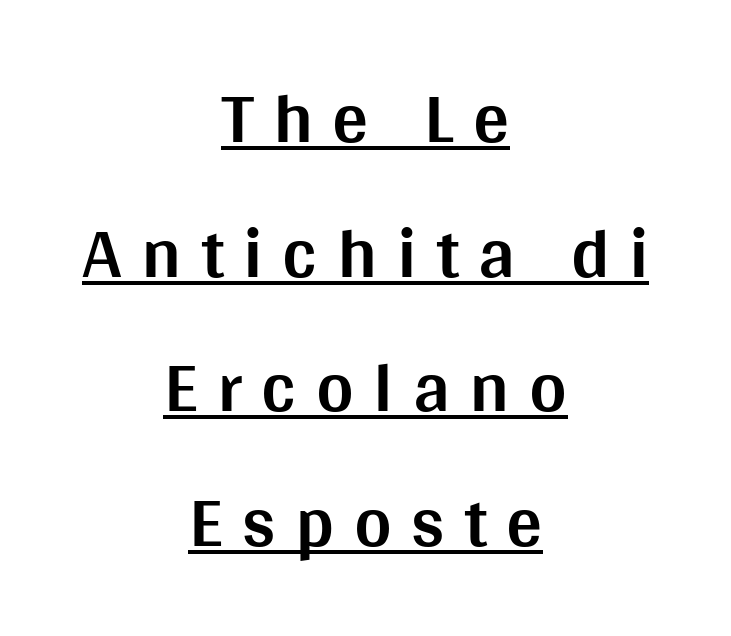
The image shows 72 px bold sans-serif type, upright; set centered, line spacing 1.87x, unusually wide letter spacing (+0.27 em), underlined; medium stroke contrast and a large x-height.
